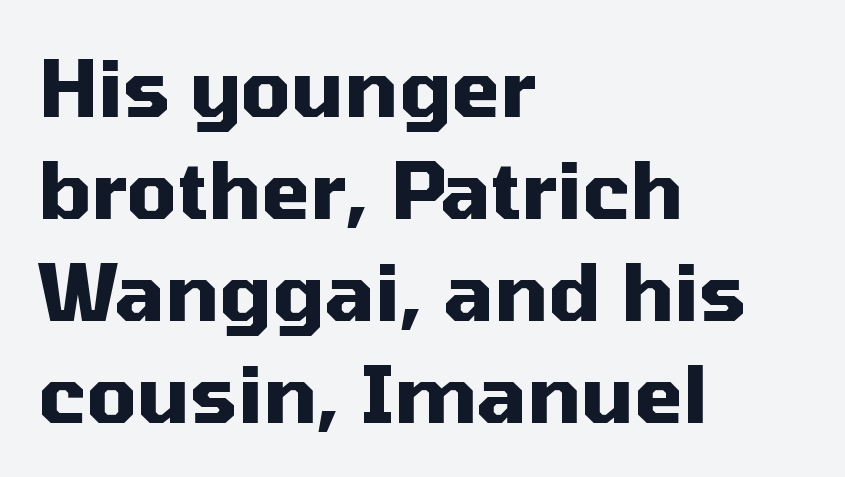
Q: Is the text bold? A: Yes.
Q: Is the text italic (slanted)? A: No, it is upright.
Q: Is the typeface a serif or a sans-serif typeface? A: Sans-serif.
Q: Is the text underlined? A: No.
Q: How is the paragraph aligned? A: Left-aligned.
Q: Is the spacing between letters normal or unusually wide? A: Normal.
Q: Is the spacing between lines tight, normal or loose? A: Normal.
Q: Width (condensed, normal, or wide)? A: Normal.
Q: Stroke contrast? A: Medium.
Q: x-height? A: Medium.
Q: Monospaced? A: No.
